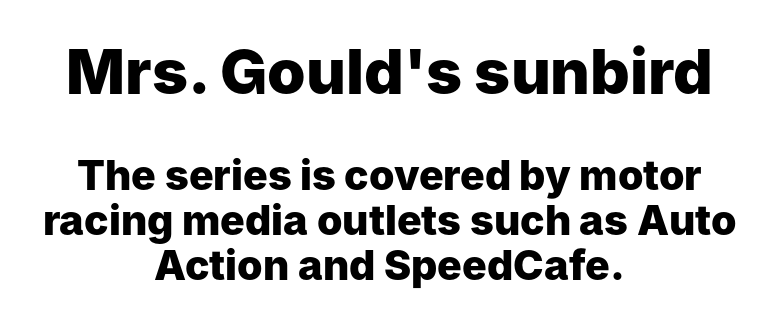
Where is the straight margin? There isn't one; the lines are centered. The letters sit at their default tracking, neither squeezed nor spread. The letters stand upright; this is a roman face. The passage shown is not underscored anywhere. You'd pick this weight for a headline — it's a proper bold.
